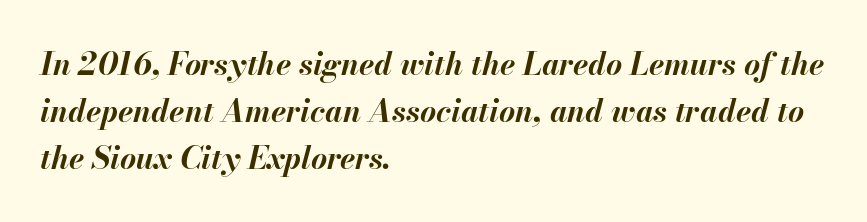
The image shows 31 px bold type, italic (leaning right); set left-aligned, normal line spacing (1.51x), normal letter spacing, not underlined; medium stroke contrast and a small x-height.
